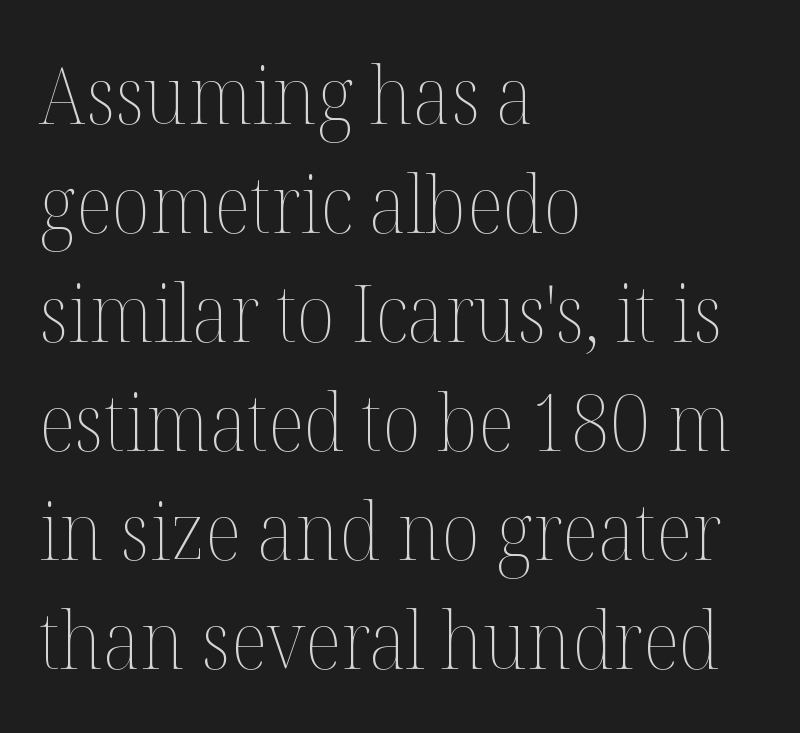
Q: Is the text bold? A: No.
Q: Is the text italic (slanted)? A: No, it is upright.
Q: Is the text underlined? A: No.
Q: How is the paragraph aligned? A: Left-aligned.
Q: Is the spacing between letters normal or unusually wide? A: Normal.
Q: Is the spacing between lines tight, normal or loose? A: Normal.
Q: Width (condensed, normal, or wide)? A: Normal.
Q: Stroke contrast? A: Medium.
Q: x-height? A: Medium.
Q: Monospaced? A: No.
